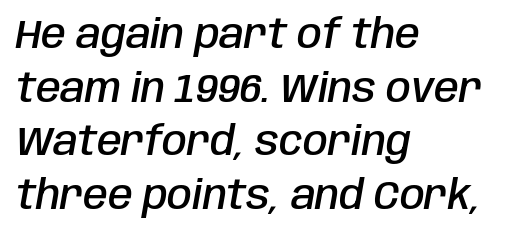
{"italic": "yes", "lean": "right", "slant_degrees": 10, "bold": "semi", "weight": "semibold", "width": "condensed", "stroke_contrast": "low", "x_height": "large", "monospaced": "no", "underline": "no", "align": "left", "line_spacing": "normal", "line_spacing_ratio": 1.34, "letter_spacing": "normal", "letter_spacing_em": 0.0, "glyph_px": 40}
